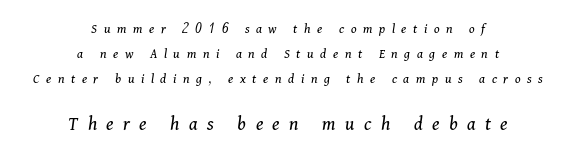
{"italic": "yes", "lean": "right", "slant_degrees": 11, "bold": "no", "underline": "no", "align": "center", "line_spacing_ratio": 1.8, "letter_spacing": "wide", "letter_spacing_em": 0.47, "larger_block": "second", "size_ratio": 1.43, "glyph_px": 20}
